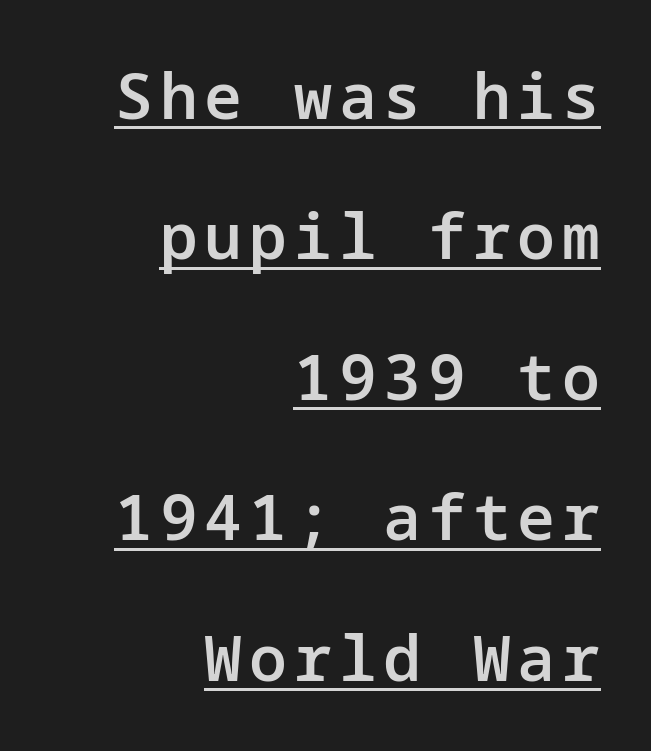
The lettering is marked with a stroke running underneath it. The characters look somewhat weighty, a semibold short of true bold. Short and long lines alike share a common ending point at right. The text was rendered using a sans face with plain stroke endings.
